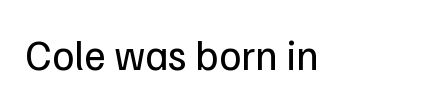
The image shows 42 px regular-weight sans-serif type, upright; set normal letter spacing, not underlined; low stroke contrast and a medium x-height.
